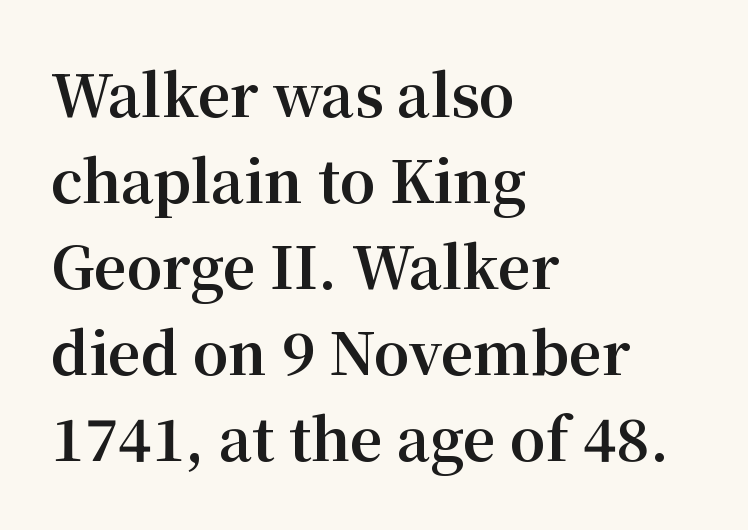
The image shows 57 px bold serif type, upright; set left-aligned, normal line spacing (1.51x), normal letter spacing, not underlined; medium stroke contrast and a medium x-height.
